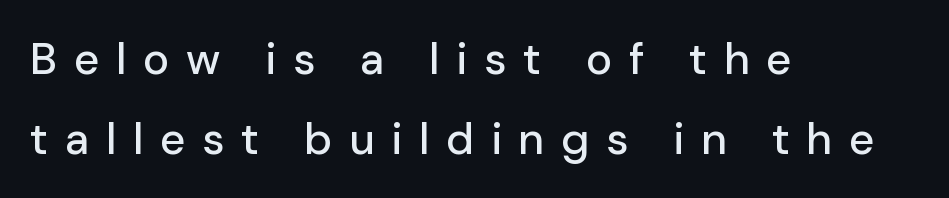
Q: Is the text italic (slanted)? A: No, it is upright.
Q: Is the typeface a serif or a sans-serif typeface? A: Sans-serif.
Q: Is the text underlined? A: No.
Q: How is the paragraph aligned? A: Left-aligned.
Q: Is the spacing between letters normal or unusually wide? A: Unusually wide.
Q: Width (condensed, normal, or wide)? A: Normal.
Q: Stroke contrast? A: Low.
Q: x-height? A: Medium.
Q: Monospaced? A: No.
